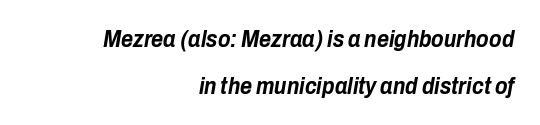
Heft: maximum for text — a bold. A typesetter would call this leading open, well beyond the default. It's the slanting kind of type. Each row of text sits above clean, open space. The ragged edge is on the left, which tells us the setting is flush right. This rendering leaves character spacing at its baseline value.
